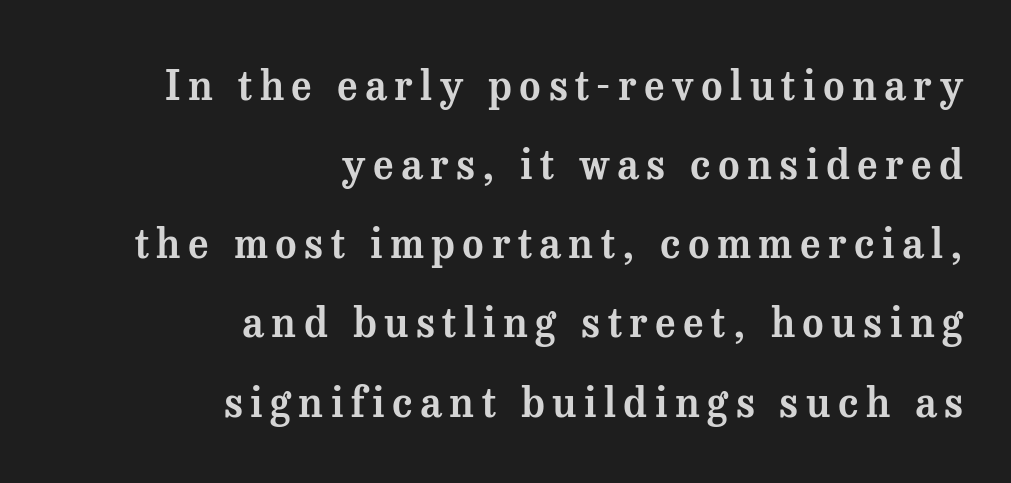
Q: Is the text italic (slanted)? A: No, it is upright.
Q: Is the typeface a serif or a sans-serif typeface? A: Serif.
Q: Is the text underlined? A: No.
Q: How is the paragraph aligned? A: Right-aligned.
Q: Is the spacing between lines tight, normal or loose? A: Loose.
Q: Width (condensed, normal, or wide)? A: Normal.
Q: Stroke contrast? A: Medium.
Q: x-height? A: Medium.
Q: Monospaced? A: No.
